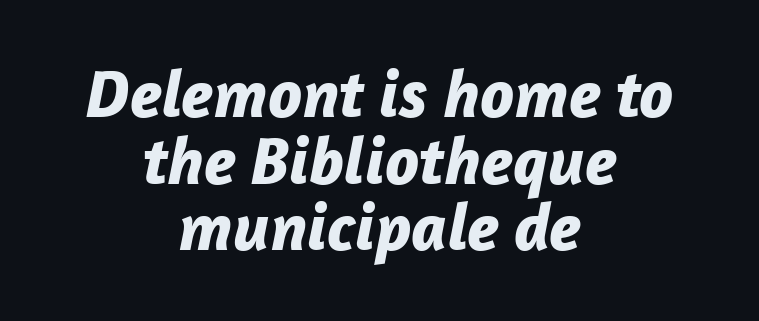
Descenders hang freely into open space. Successive baselines arrive quickly, one right under another. A centered setting, common on invitations and titles, is used for this passage. Does the weight exceed regular? Yes, all the way to bold. This rendering leaves character spacing at its baseline value.
